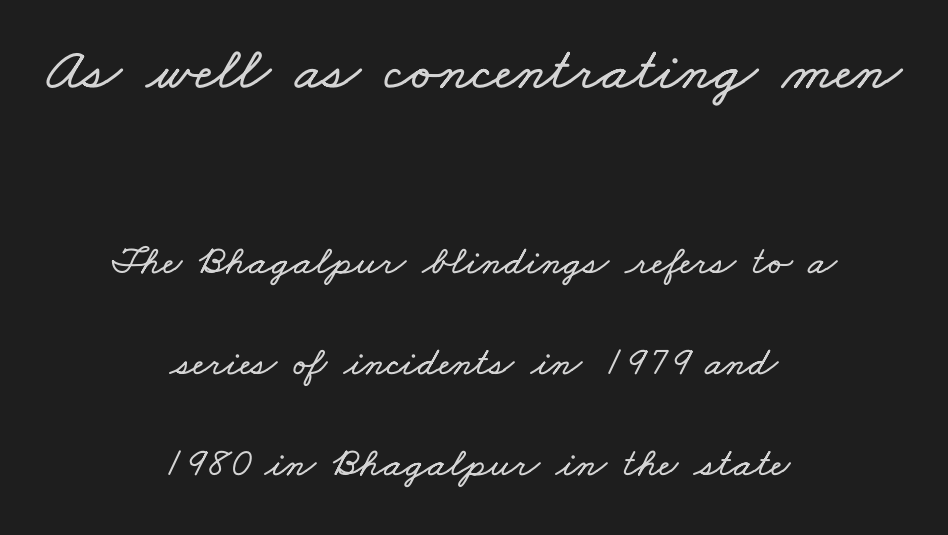
The image shows 61 px wide type; set centered, loose line spacing (2.46x), normal letter spacing, not underlined; the first (top) block is 1.49x larger; low stroke contrast and a small x-height.
